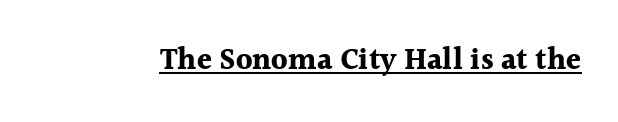
The rendered words wear a rule along their underside. Compared with typical body copy, the letter spacing here is the same. The face used here is proportionally spaced, like ordinary book or web type. The text was rendered using a seriffed face with decorative stroke endings. Unlike italic type, these characters show no tilt at all.
